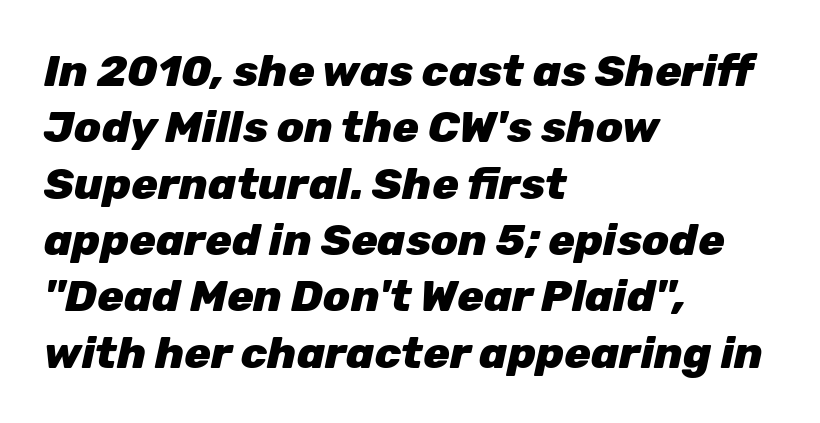
Q: Is the text bold? A: Yes.
Q: Is the text italic (slanted)? A: Yes, it leans right by about 12 degrees.
Q: Is the text underlined? A: No.
Q: How is the paragraph aligned? A: Left-aligned.
Q: Is the spacing between letters normal or unusually wide? A: Normal.
Q: Is the spacing between lines tight, normal or loose? A: Normal.
Q: Width (condensed, normal, or wide)? A: Normal.
Q: Stroke contrast? A: Low.
Q: x-height? A: Medium.
Q: Monospaced? A: No.
